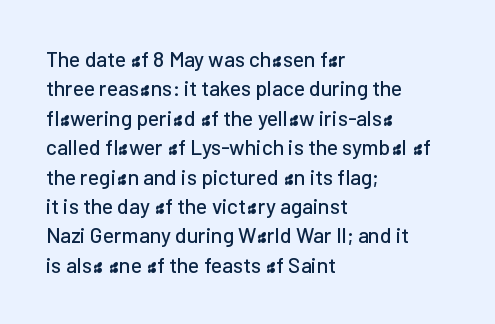
If you drew a ruler down the left edge, every line would touch it. The foot of each line stays bare and open. What's the leading like? Ordinary, nothing unusual. The axis of the letterforms is exactly vertical. Observe the ordinary spacing: letters are neighbours, not strangers.
